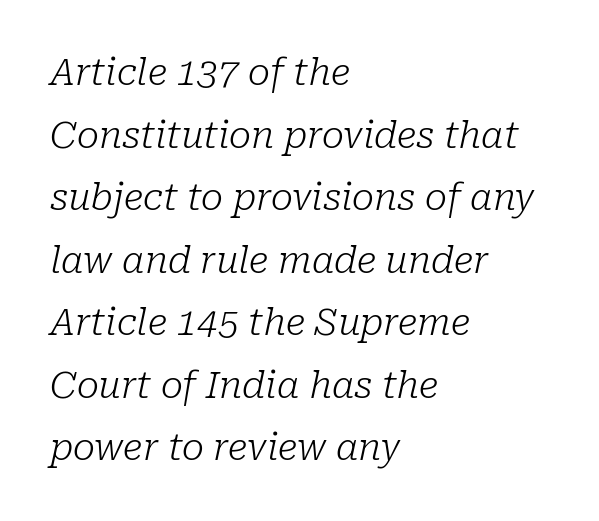
The passage shown has conventional tracking throughout. The zone under the glyphs is completely vacant. The compositor pushed each line to the left boundary. The lettering tilts uniformly, giving the passage an italic look. Regarding leading, the lines here are spaced in the standard way.
